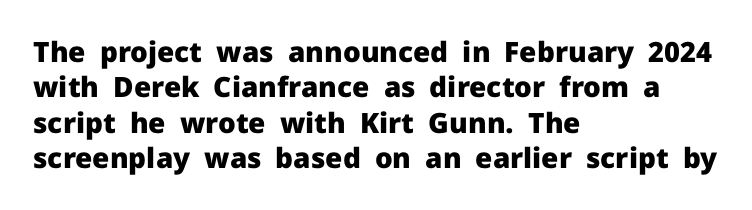
Q: Is the text bold? A: Yes.
Q: Is the text italic (slanted)? A: No, it is upright.
Q: Is the typeface a serif or a sans-serif typeface? A: Sans-serif.
Q: Is the text underlined? A: No.
Q: How is the paragraph aligned? A: Left-aligned.
Q: Is the spacing between letters normal or unusually wide? A: Normal.
Q: Is the spacing between lines tight, normal or loose? A: Normal.
Q: Width (condensed, normal, or wide)? A: Normal.
Q: Stroke contrast? A: Low.
Q: x-height? A: Medium.
Q: Monospaced? A: No.
